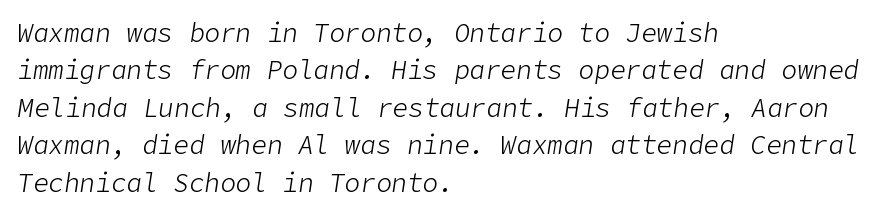
Q: Is the text bold? A: No.
Q: Is the text italic (slanted)? A: Yes, it leans right by about 9 degrees.
Q: Is the text underlined? A: No.
Q: How is the paragraph aligned? A: Left-aligned.
Q: Is the spacing between letters normal or unusually wide? A: Normal.
Q: Is the spacing between lines tight, normal or loose? A: Normal.
